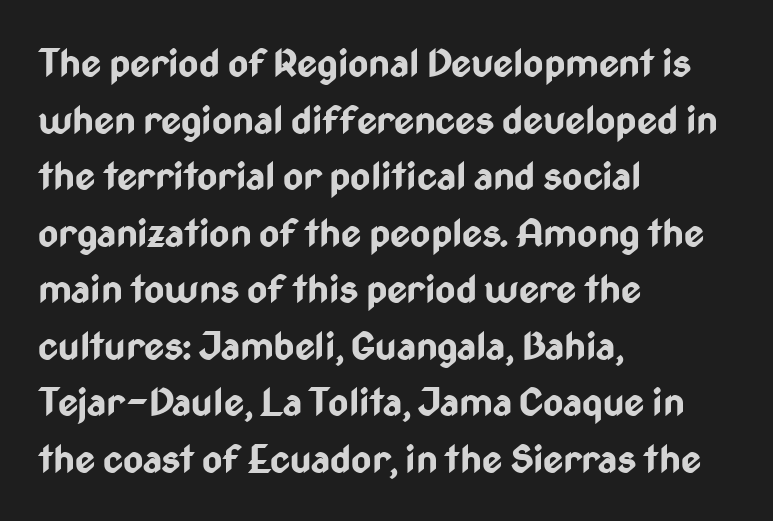
The image shows 39 px bold, condensed sans-serif type, upright; set left-aligned, normal line spacing (1.45x), normal letter spacing, not underlined; low stroke contrast and a medium x-height.
